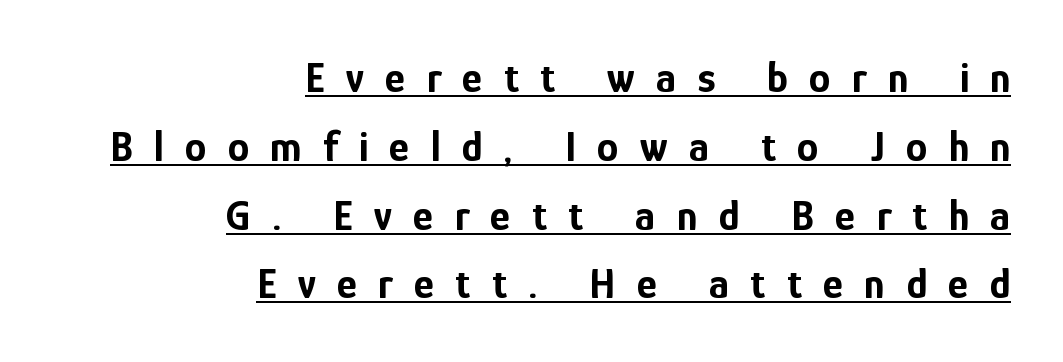
The image shows 43 px bold, condensed sans-serif type, upright; set right-aligned, normal line spacing (1.6x), unusually wide letter spacing (+0.49 em), underlined; low stroke contrast and a medium x-height.
